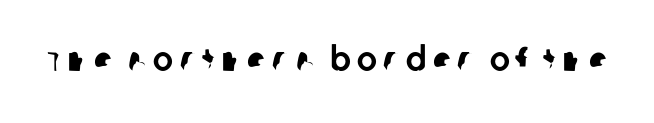
{"serif": "no", "width": "normal", "stroke_contrast": "low", "x_height": "large", "monospaced": "no", "underline": "no", "glyph_px": 34}
